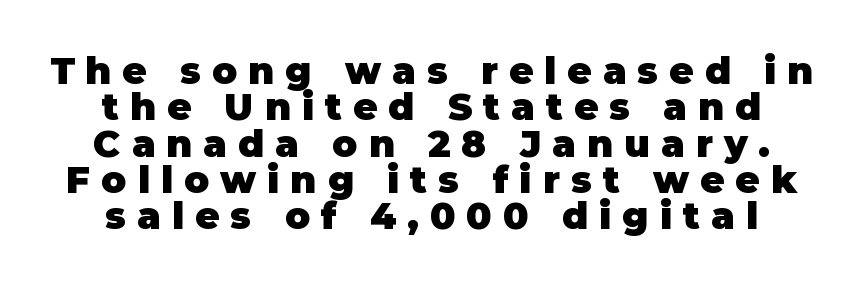
The image shows 37 px heavy sans-serif type, upright; set tight line spacing (0.98x), unusually wide letter spacing (+0.3 em), not underlined; low stroke contrast and a large x-height.
